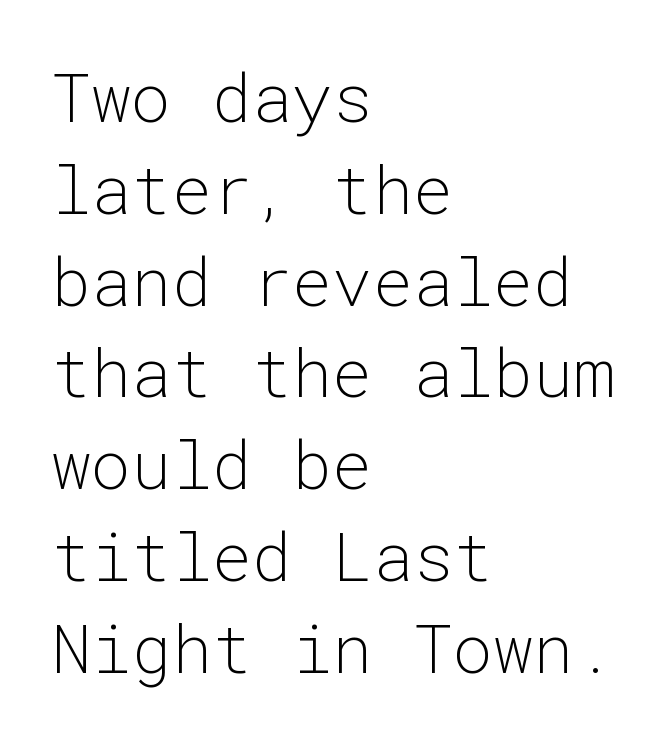
{"serif": "no", "italic": "no", "bold": "no", "weight": "light", "width": "normal", "stroke_contrast": "low", "x_height": "medium", "monospaced": "yes", "underline": "no", "align": "left", "line_spacing": "normal", "line_spacing_ratio": 1.37, "letter_spacing": "normal", "letter_spacing_em": 0.0, "glyph_px": 67}
